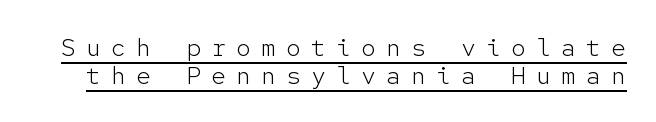
Q: Is the text bold? A: No.
Q: Is the text italic (slanted)? A: No, it is upright.
Q: Is the text underlined? A: Yes.
Q: Is the spacing between letters normal or unusually wide? A: Unusually wide.
Q: Is the spacing between lines tight, normal or loose? A: Tight.
